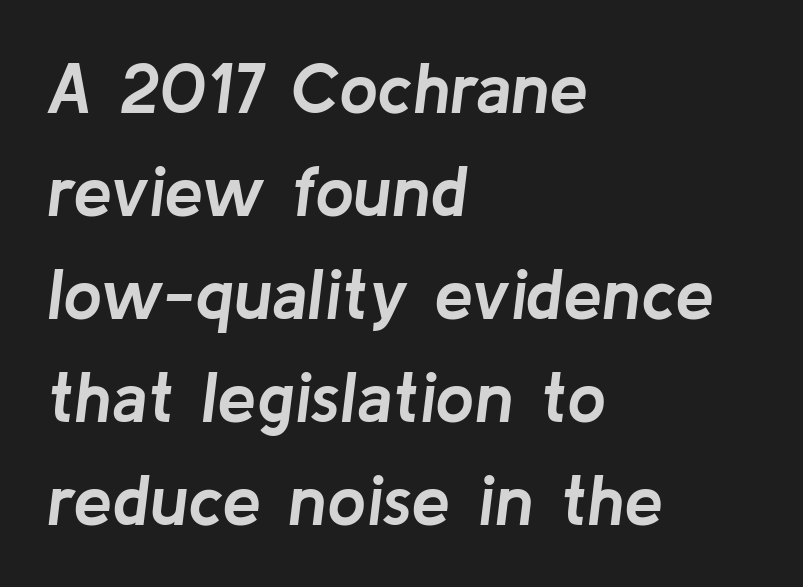
Thick stems and heavy bowls — unmistakably bold. Leading matches the norm, producing a regular column. Each line starts at the same left margin while the right side varies. The rendering applies a slant to the glyphs. Each word holds together tightly as a unit, with standard inter-letter gaps. You could not count columns in this text — the font is proportionally spaced.
